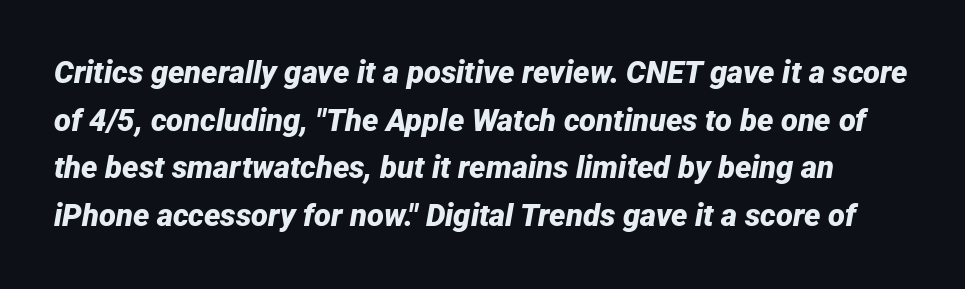
{"italic": "yes", "lean": "right", "slant_degrees": 12, "bold": "yes", "weight": "bold", "width": "normal", "stroke_contrast": "low", "x_height": "medium", "monospaced": "no", "underline": "no", "line_spacing": "normal", "line_spacing_ratio": 1.54, "letter_spacing": "normal", "letter_spacing_em": 0.0, "glyph_px": 31}
